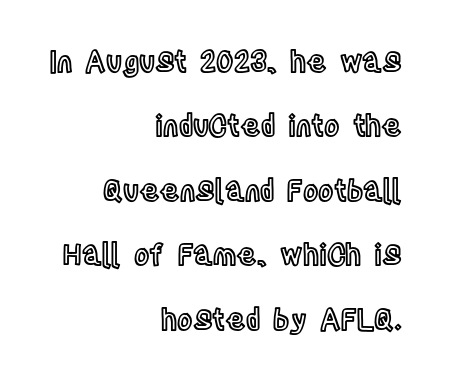
The image shows 29 px condensed type, upright; set right-aligned, loose line spacing (2.22x), normal letter spacing, not underlined; a large x-height.
